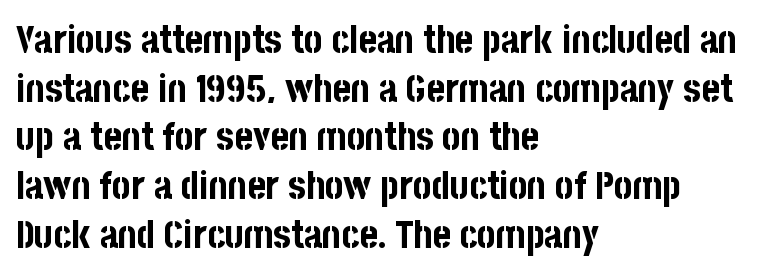
Q: Is the text bold? A: Yes.
Q: Is the text italic (slanted)? A: No, it is upright.
Q: Is the typeface a serif or a sans-serif typeface? A: Sans-serif.
Q: Is the text underlined? A: No.
Q: How is the paragraph aligned? A: Left-aligned.
Q: Is the spacing between letters normal or unusually wide? A: Normal.
Q: Is the spacing between lines tight, normal or loose? A: Normal.
Q: Width (condensed, normal, or wide)? A: Condensed.
Q: Stroke contrast? A: Low.
Q: x-height? A: Large.
Q: Monospaced? A: No.
